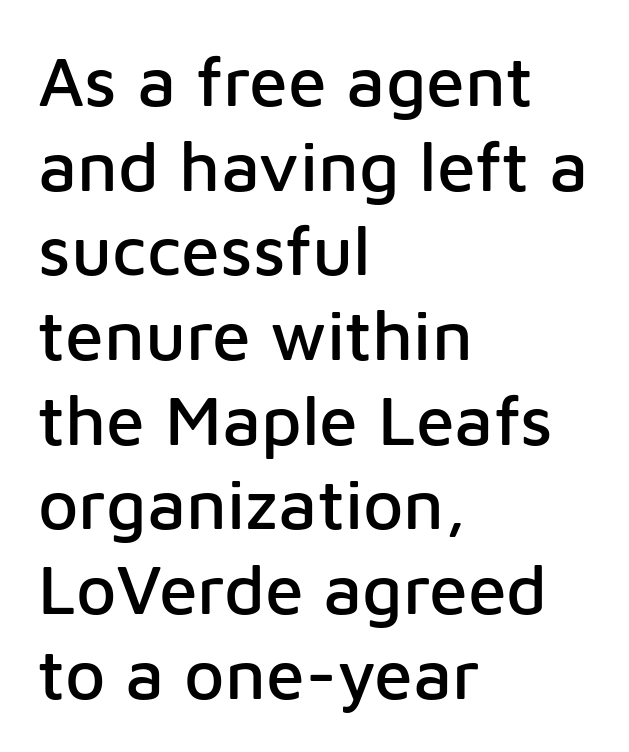
Q: Is the text italic (slanted)? A: No, it is upright.
Q: Is the typeface a serif or a sans-serif typeface? A: Sans-serif.
Q: Is the text underlined? A: No.
Q: How is the paragraph aligned? A: Left-aligned.
Q: Is the spacing between letters normal or unusually wide? A: Normal.
Q: Width (condensed, normal, or wide)? A: Normal.
Q: Stroke contrast? A: Low.
Q: x-height? A: Medium.
Q: Monospaced? A: No.
